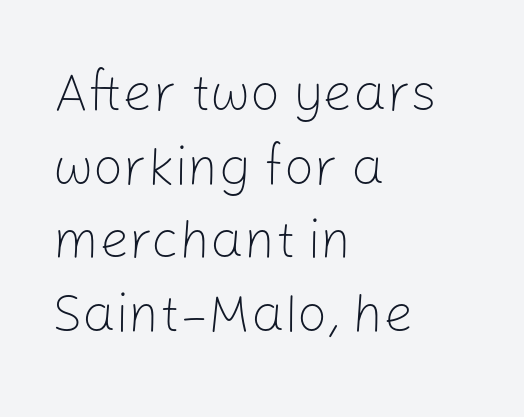
{"serif": "no", "italic": "no", "bold": "no", "weight": "light", "width": "normal", "stroke_contrast": "low", "x_height": "medium", "monospaced": "no", "underline": "no", "align": "left", "line_spacing": "normal", "line_spacing_ratio": 1.39, "letter_spacing": "normal", "letter_spacing_em": 0.0, "glyph_px": 53}
